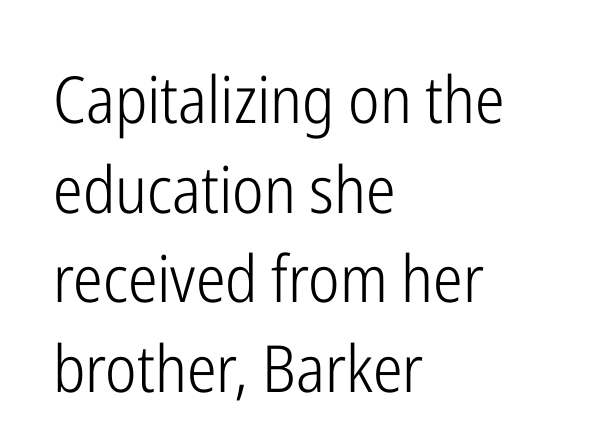
Q: Is the text bold? A: No.
Q: Is the text italic (slanted)? A: No, it is upright.
Q: Is the typeface a serif or a sans-serif typeface? A: Sans-serif.
Q: Is the text underlined? A: No.
Q: How is the paragraph aligned? A: Left-aligned.
Q: Is the spacing between letters normal or unusually wide? A: Normal.
Q: Is the spacing between lines tight, normal or loose? A: Normal.
Q: Width (condensed, normal, or wide)? A: Condensed.
Q: Stroke contrast? A: Low.
Q: x-height? A: Medium.
Q: Monospaced? A: No.
